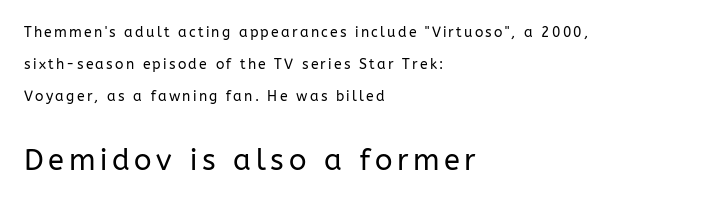
Q: Is the text bold? A: No.
Q: Is the text italic (slanted)? A: No, it is upright.
Q: Is the typeface a serif or a sans-serif typeface? A: Sans-serif.
Q: Is the text underlined? A: No.
Q: How is the paragraph aligned? A: Left-aligned.
Q: Is the spacing between lines tight, normal or loose? A: Loose.
Q: Which block of text is set in a larger size, the first (top) or the second (bottom)? A: The second (bottom) one.
Q: Width (condensed, normal, or wide)? A: Normal.
Q: Stroke contrast? A: Low.
Q: x-height? A: Medium.
Q: Monospaced? A: No.
